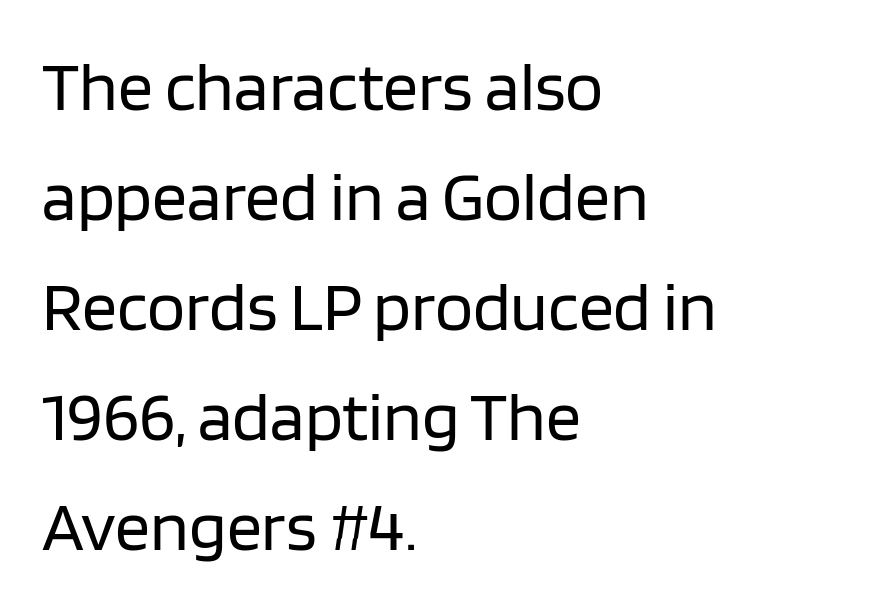
Q: Is the text bold? A: No.
Q: Is the text italic (slanted)? A: No, it is upright.
Q: Is the typeface a serif or a sans-serif typeface? A: Sans-serif.
Q: Is the text underlined? A: No.
Q: How is the paragraph aligned? A: Left-aligned.
Q: Is the spacing between letters normal or unusually wide? A: Normal.
Q: Is the spacing between lines tight, normal or loose? A: Normal.
Q: Width (condensed, normal, or wide)? A: Normal.
Q: Stroke contrast? A: Low.
Q: x-height? A: Large.
Q: Monospaced? A: No.
